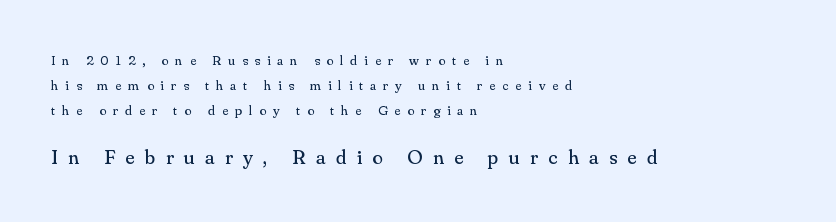
{"italic": "no", "bold": "no", "underline": "no", "align": "left", "line_spacing_ratio": 1.8, "letter_spacing": "wide", "letter_spacing_em": 0.5, "larger_block": "second", "size_ratio": 1.5, "glyph_px": 21}
